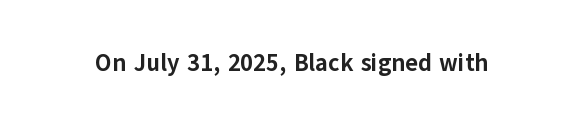
Q: Is the text bold? A: Yes.
Q: Is the text italic (slanted)? A: No, it is upright.
Q: Is the text underlined? A: No.
Q: Is the spacing between letters normal or unusually wide? A: Normal.
